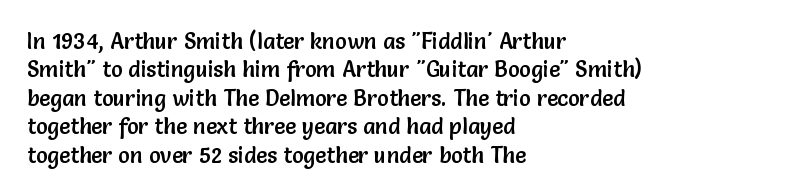
Does extra space separate the letters? No, they use regular spacing. Rows of type keep a routine distance in the vertical direction. Descender tails drop into unmarked territory. No italicization has been applied; the sample stays upright.
